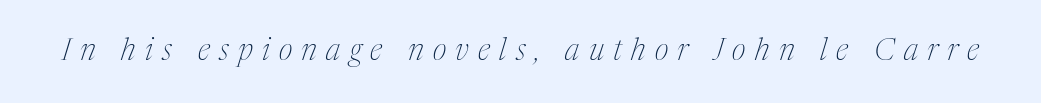
Q: Is the text bold? A: No.
Q: Is the text italic (slanted)? A: Yes, it leans right by about 17 degrees.
Q: Is the typeface a serif or a sans-serif typeface? A: Serif.
Q: Is the text underlined? A: No.
Q: Is the spacing between letters normal or unusually wide? A: Unusually wide.
Q: Width (condensed, normal, or wide)? A: Condensed.
Q: Stroke contrast? A: Medium.
Q: x-height? A: Medium.
Q: Monospaced? A: No.
